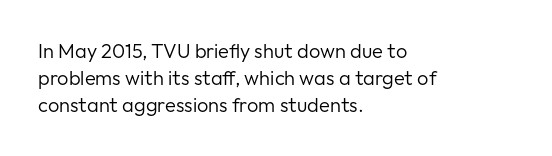
{"italic": "no", "bold": "no", "underline": "no", "align": "left", "line_spacing": "normal", "line_spacing_ratio": 1.35, "letter_spacing": "normal", "letter_spacing_em": 0.0, "glyph_px": 20}
